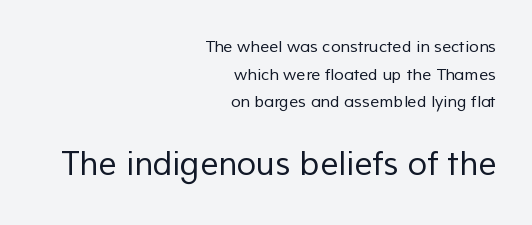
Each line ends at the same right margin while the left side varies. No chunkiness to these letters — they're not bold. You could not count columns in this text — the font is proportionally spaced. Which of the two is more prominent by size? The second, at the bottom. This is sans-serif lettering, the kind often seen on screens and signage.
